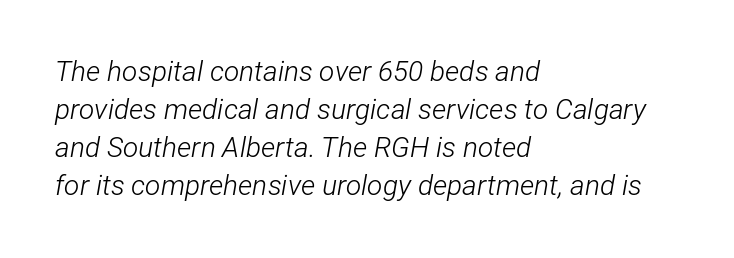
Q: Is the text bold? A: No.
Q: Is the text italic (slanted)? A: Yes, it leans right by about 12 degrees.
Q: Is the text underlined? A: No.
Q: How is the paragraph aligned? A: Left-aligned.
Q: Is the spacing between letters normal or unusually wide? A: Normal.
Q: Is the spacing between lines tight, normal or loose? A: Normal.
Q: Width (condensed, normal, or wide)? A: Condensed.
Q: Stroke contrast? A: Low.
Q: x-height? A: Medium.
Q: Monospaced? A: No.
